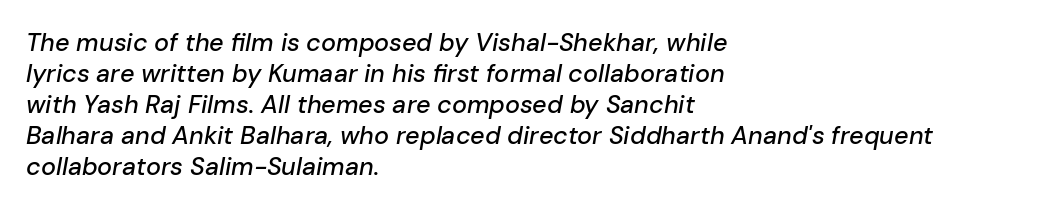
The image shows 25 px text type, italic (leaning right); set left-aligned, line spacing 1.24x, normal letter spacing, not underlined.
